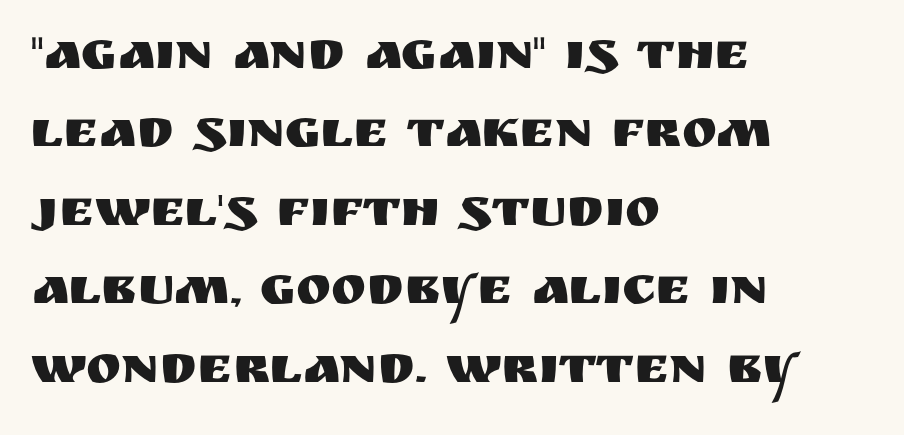
The letters advance in unequal steps, a hallmark of proportional type. Is there any slant? The stems are plumb. Vertical spacing — default. Standard letterfit; no display-style spreading of the glyphs.
